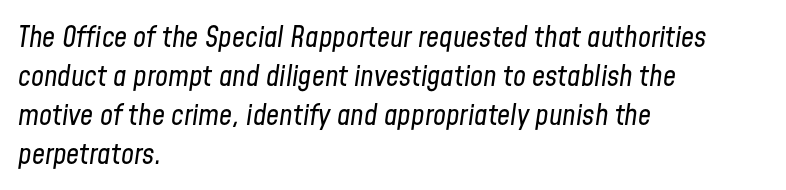
Q: Is the text bold? A: No.
Q: Is the text italic (slanted)? A: Yes, it leans right by about 8 degrees.
Q: Is the text underlined? A: No.
Q: How is the paragraph aligned? A: Left-aligned.
Q: Is the spacing between letters normal or unusually wide? A: Normal.
Q: Is the spacing between lines tight, normal or loose? A: Normal.
Q: Width (condensed, normal, or wide)? A: Condensed.
Q: Stroke contrast? A: Low.
Q: x-height? A: Medium.
Q: Monospaced? A: No.
